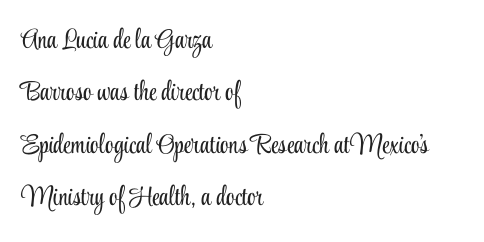
Each stroke keeps to a modest, everyday thickness or less. All the whitespace from short lines collects on the right. Successive baselines arrive slowly, with a big drop between each. Only glyphs here, with clear space below each row.
